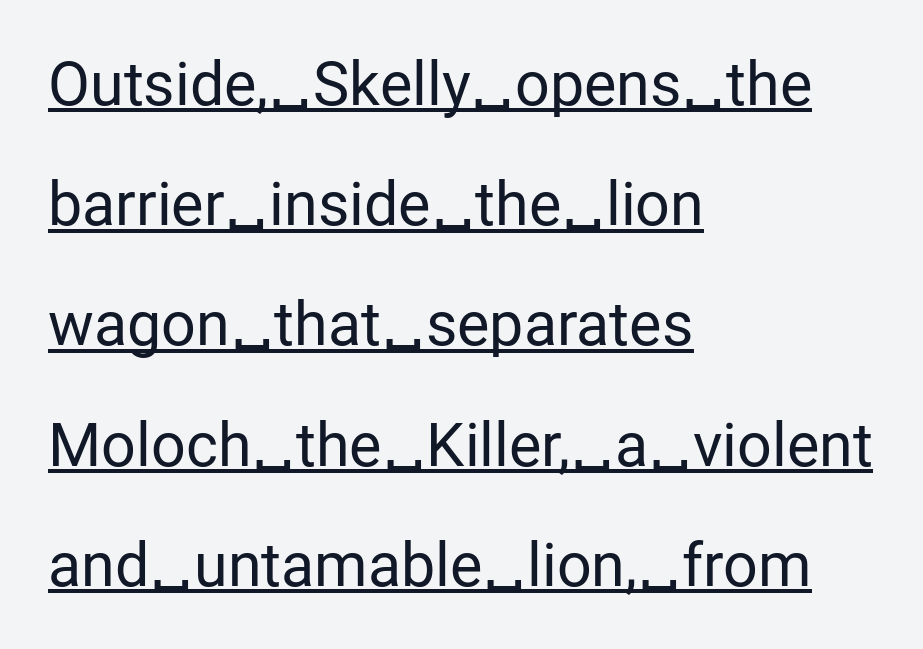
{"serif": "no", "italic": "no", "bold": "no", "weight": "regular", "width": "normal", "stroke_contrast": "low", "x_height": "medium", "monospaced": "no", "underline": "yes", "align": "left", "line_spacing": "loose", "line_spacing_ratio": 1.97, "letter_spacing": "normal", "letter_spacing_em": 0.0, "glyph_px": 61}
